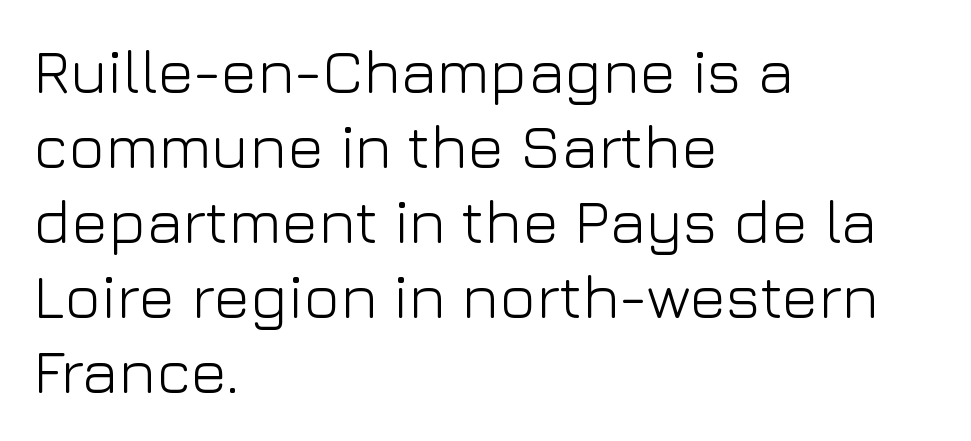
The image shows 62 px light sans-serif type, upright; set left-aligned, line spacing 1.21x, normal letter spacing, not underlined; low stroke contrast and a medium x-height.
